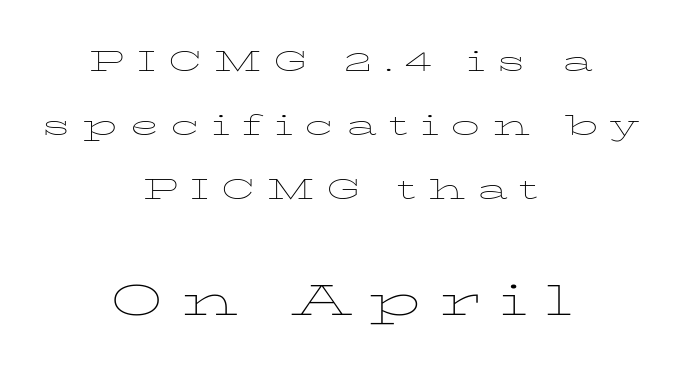
Two sizes are in play, and the larger belongs to the second block. The area under the type is left untouched. The type is letterspaced generously, with wide tracking. A roman cut, with each character standing at attention.
